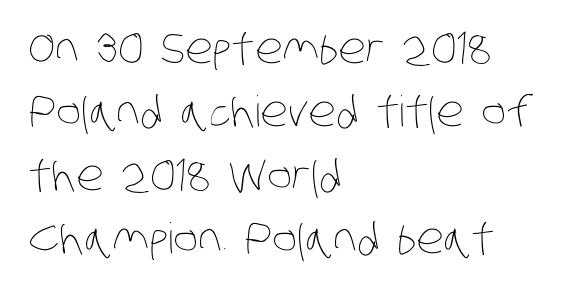
The image shows 42 px thin, condensed type; set left-aligned, normal line spacing (1.51x), normal letter spacing, not underlined; low stroke contrast and a large x-height.
